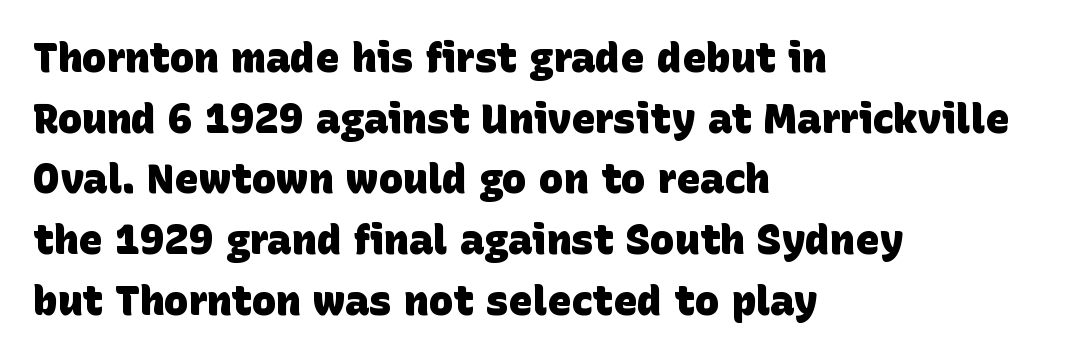
The image shows 41 px heavy sans-serif type; set left-aligned, normal line spacing (1.48x), normal letter spacing, not underlined; low stroke contrast and a large x-height.
